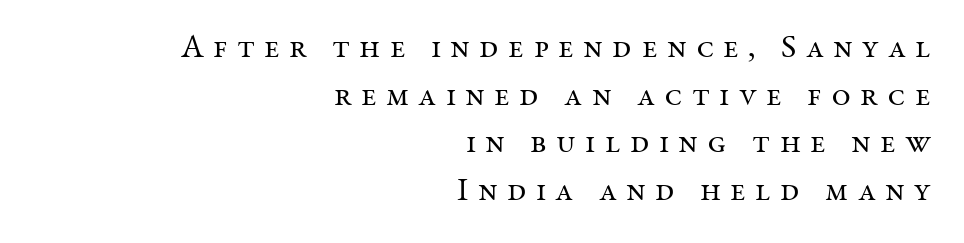
The image shows 33 px regular-weight serif type, upright; set right-aligned, normal line spacing (1.44x), unusually wide letter spacing (+0.28 em), not underlined; medium stroke contrast and a medium x-height.
